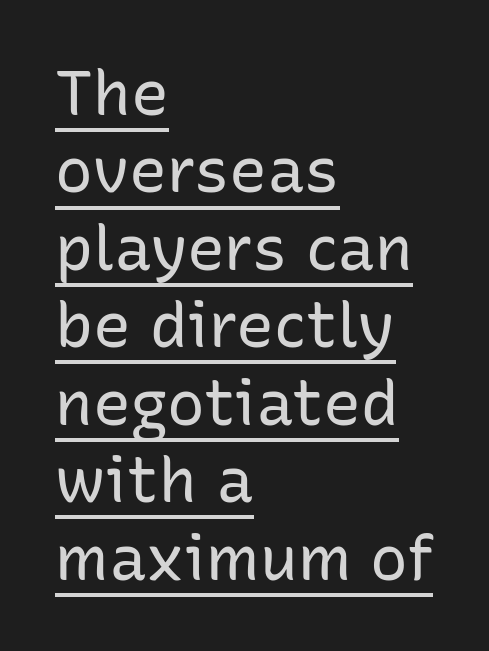
Q: Is the text bold? A: No.
Q: Is the text italic (slanted)? A: No, it is upright.
Q: Is the typeface a serif or a sans-serif typeface? A: Sans-serif.
Q: Is the text underlined? A: Yes.
Q: How is the paragraph aligned? A: Left-aligned.
Q: Is the spacing between letters normal or unusually wide? A: Normal.
Q: Width (condensed, normal, or wide)? A: Normal.
Q: Stroke contrast? A: Low.
Q: x-height? A: Medium.
Q: Monospaced? A: No.
